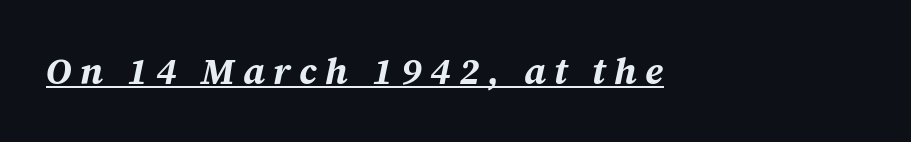
{"italic": "yes", "lean": "right", "slant_degrees": 12, "bold": "yes", "weight": "bold", "width": "normal", "stroke_contrast": "medium", "x_height": "medium", "monospaced": "no", "underline": "yes", "letter_spacing": "wide", "letter_spacing_em": 0.22, "glyph_px": 37}
